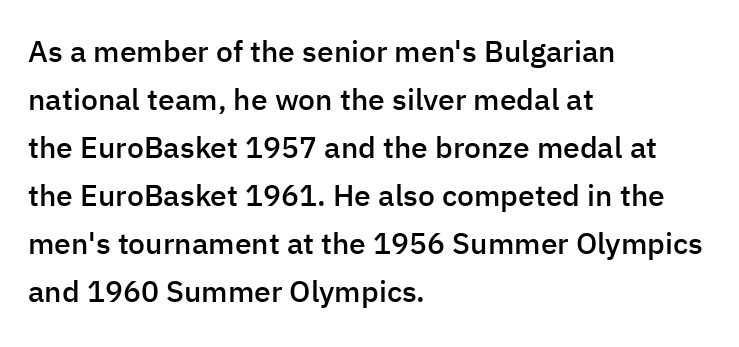
Q: Is the text bold? A: Semi-bold.
Q: Is the text italic (slanted)? A: No, it is upright.
Q: Is the typeface a serif or a sans-serif typeface? A: Sans-serif.
Q: Is the text underlined? A: No.
Q: How is the paragraph aligned? A: Left-aligned.
Q: Is the spacing between letters normal or unusually wide? A: Normal.
Q: Is the spacing between lines tight, normal or loose? A: Normal.
Q: Width (condensed, normal, or wide)? A: Normal.
Q: Stroke contrast? A: Low.
Q: x-height? A: Medium.
Q: Monospaced? A: No.
